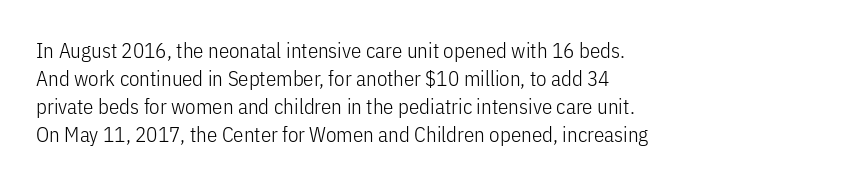
{"italic": "no", "bold": "no", "underline": "no", "align": "left", "line_spacing": "normal", "line_spacing_ratio": 1.33, "letter_spacing": "normal", "letter_spacing_em": 0.0, "glyph_px": 21}
